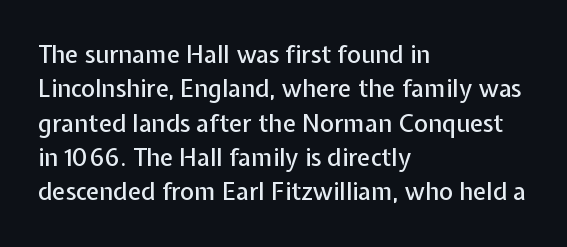
The image shows 24 px text type, upright; set left-aligned, normal line spacing (1.43x), normal letter spacing, not underlined.
